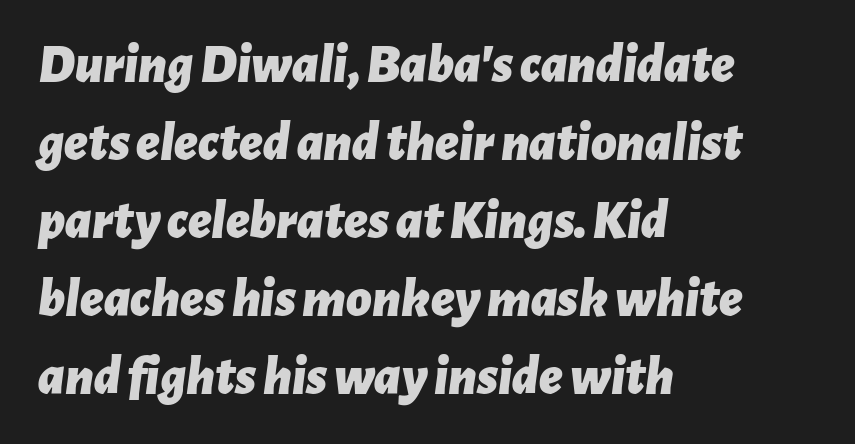
The image shows 55 px bold type, italic (leaning right); set left-aligned, normal line spacing (1.42x), normal letter spacing, not underlined; low stroke contrast and a medium x-height.
